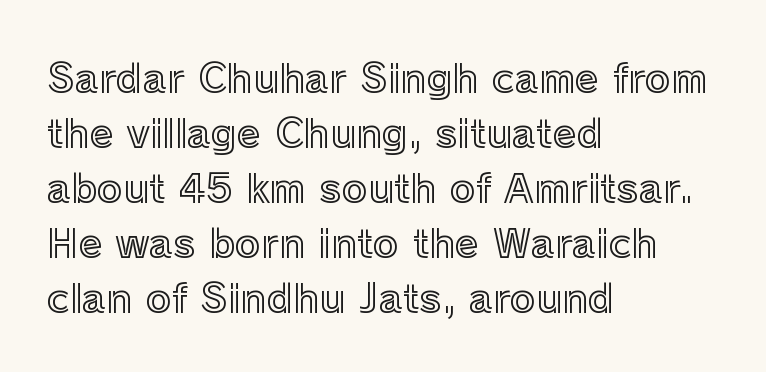
{"italic": "no", "width": "normal", "x_height": "medium", "monospaced": "no", "underline": "no", "align": "left", "line_spacing": "normal", "line_spacing_ratio": 1.41, "letter_spacing": "normal", "letter_spacing_em": 0.0, "glyph_px": 39}
